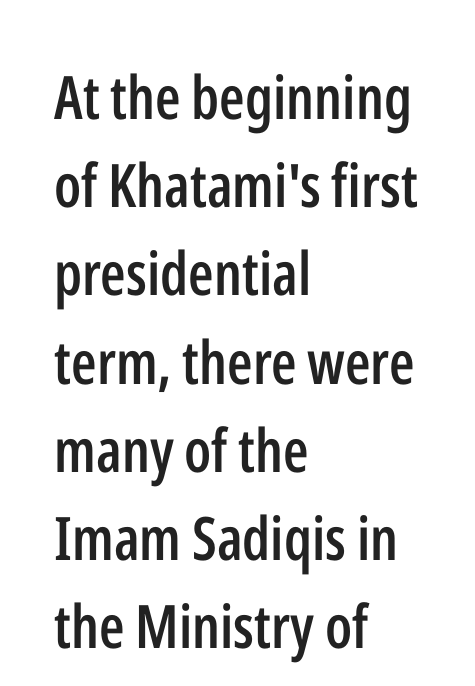
Layout note: lines flush left. Type without underlining. Horizontal bands of white between lines are of average thickness. Is the type bold? Partly — it's a semibold, heavier than regular but not fully bold. Does the type have serifs? No, each stem ends abruptly.
